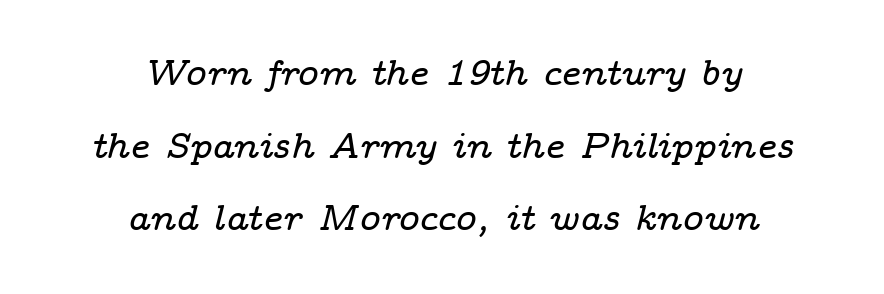
The lettering tilts uniformly, giving the passage an italic look. Notice the wide empty band between every row — that's loose leading. The rendering uses natural spacing where letterforms have individual widths. The horizontal fit of the characters is conventional and even. Typeset on center — no edge is straight.
